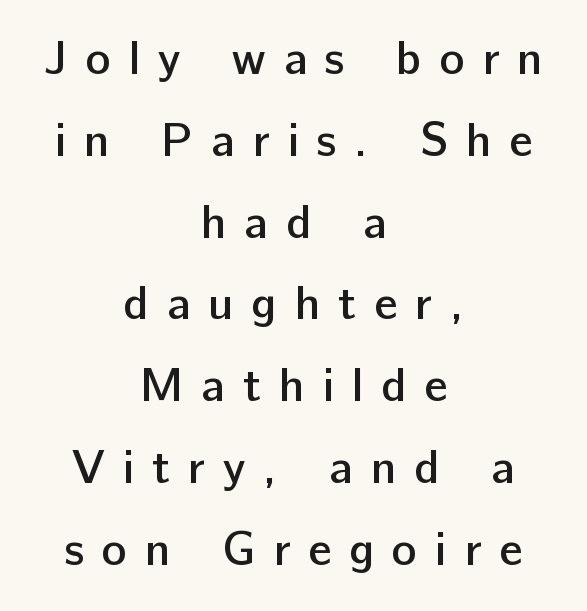
The passage shown is semibold, sitting just below true bold. Type without underlining. This sample has the flowing, uneven cadence of proportional lettering. The font family rendered here belongs to the sans-serif group. Typeset on center — no edge is straight. Students, note that the glyphs here are deliberately spaced far apart.
